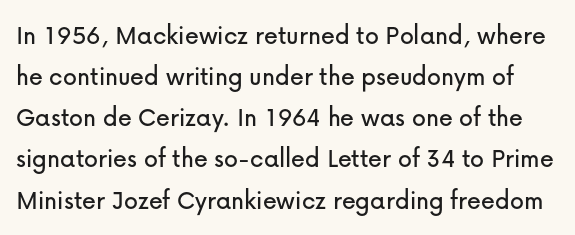
Q: Is the text italic (slanted)? A: No, it is upright.
Q: Is the typeface a serif or a sans-serif typeface? A: Sans-serif.
Q: Is the text underlined? A: No.
Q: Is the spacing between letters normal or unusually wide? A: Normal.
Q: Is the spacing between lines tight, normal or loose? A: Normal.
Q: Width (condensed, normal, or wide)? A: Normal.
Q: Stroke contrast? A: Low.
Q: x-height? A: Medium.
Q: Monospaced? A: No.
